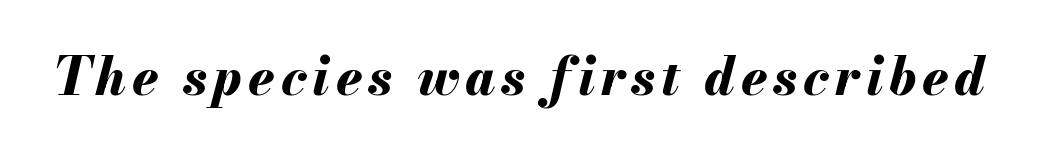
The image shows 52 px bold type, italic (leaning right); set not underlined; medium stroke contrast and a small x-height.
